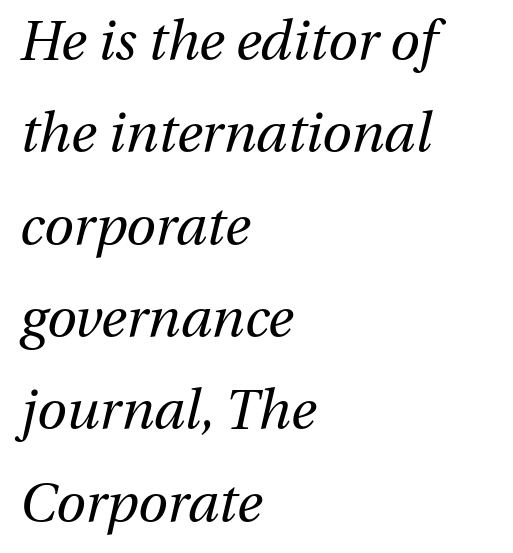
This reads as an unemphasized weight, regular at the heaviest. A clean baseline with only descenders dipping below it. There is no visible air inserted between adjacent glyphs. Compared with a centered layout, this one pins lines to the left instead.
